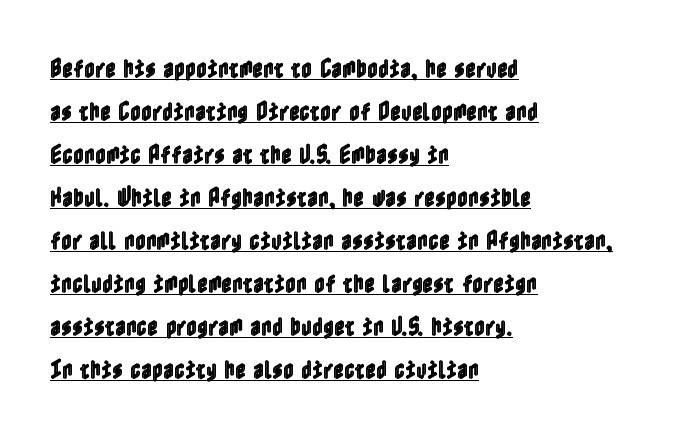
The image shows 21 px text type, upright; set left-aligned, loose line spacing (2.05x), normal letter spacing, underlined.
